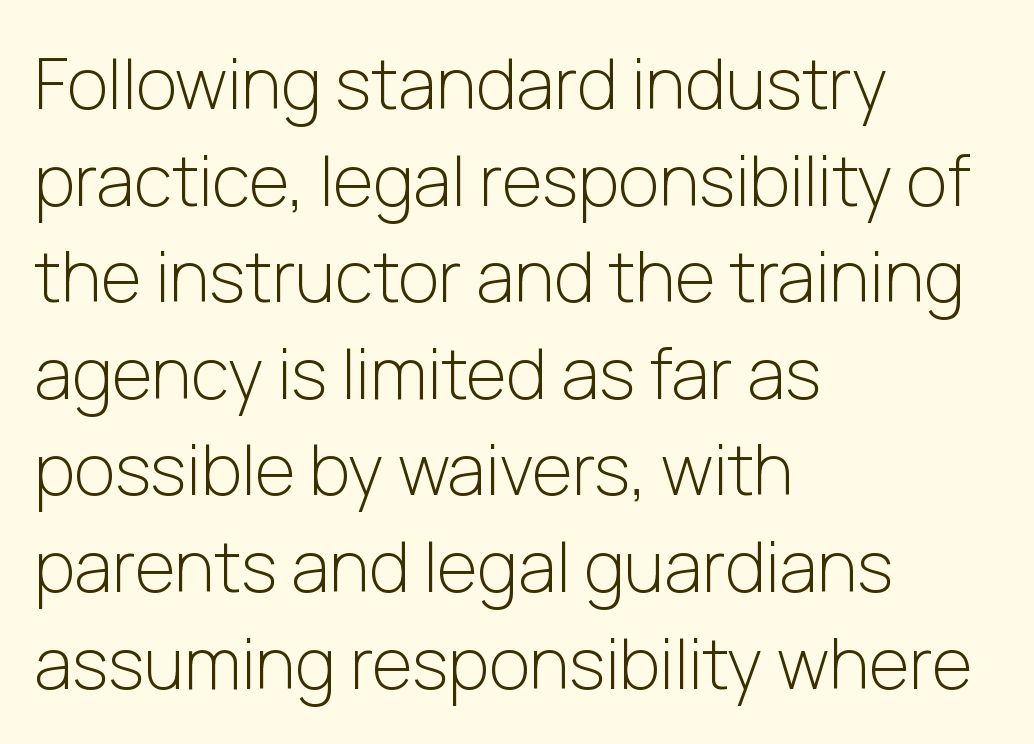
The letterforms sit at book weight or below. These lines are rendered in a variable-pitch font. You can tell from the bare stems that sans-serif type was used. If you measured baseline to baseline, you'd find a middling distance.
